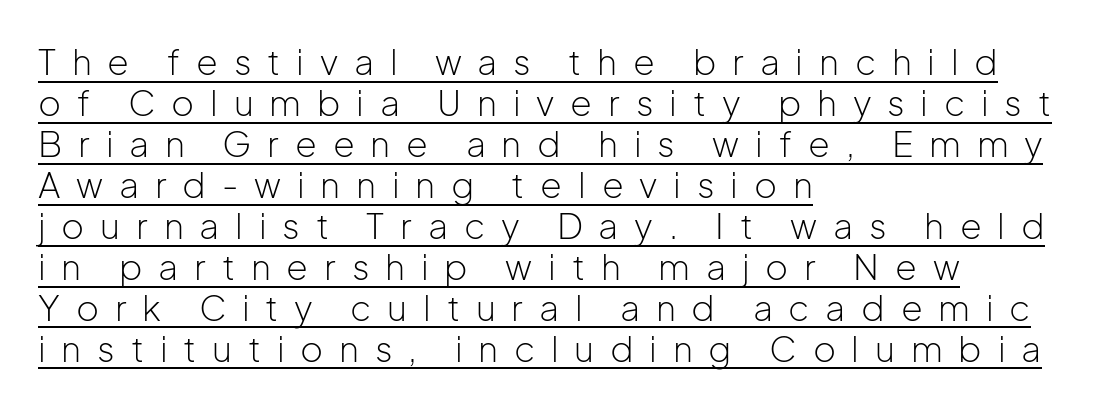
The image shows 35 px light sans-serif type, upright; set left-aligned, line spacing 1.17x, unusually wide letter spacing (+0.45 em), underlined; low stroke contrast and a medium x-height.
